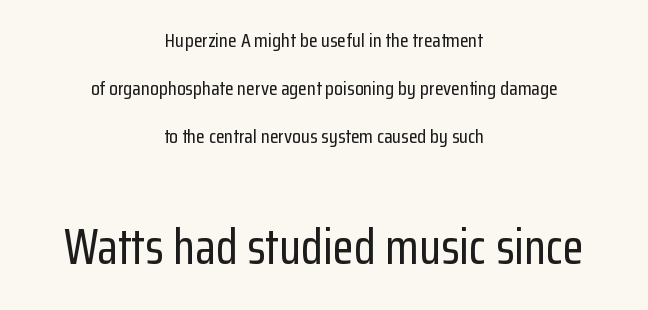
{"serif": "no", "italic": "no", "width": "condensed", "stroke_contrast": "low", "x_height": "medium", "monospaced": "no", "underline": "no", "align": "center", "line_spacing": "loose", "line_spacing_ratio": 2.41, "letter_spacing": "normal", "letter_spacing_em": 0.0, "larger_block": "second", "size_ratio": 2.45, "glyph_px": 49}
